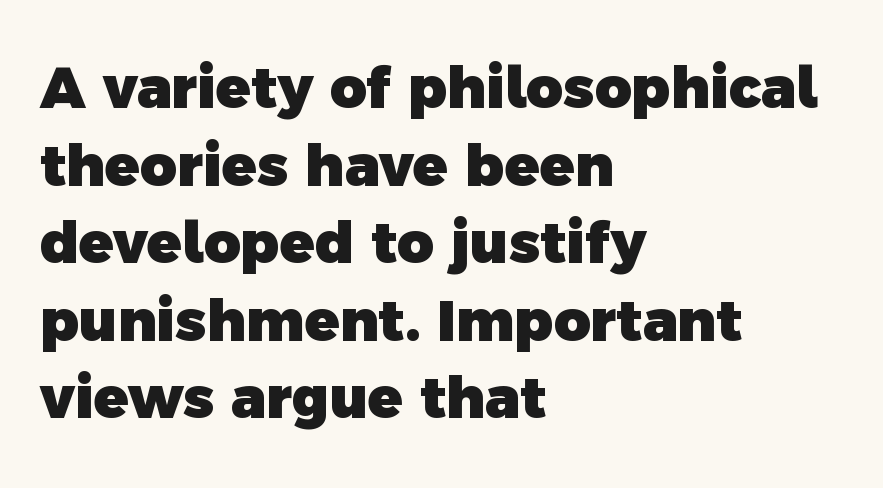
A typesetter would call this proportional, since set widths differ per character. The glyphs have the mass of a bold cut. Is the block centered? No — it sits flush against the left margin. Serifs: no, the terminals of the letterforms are clean.
